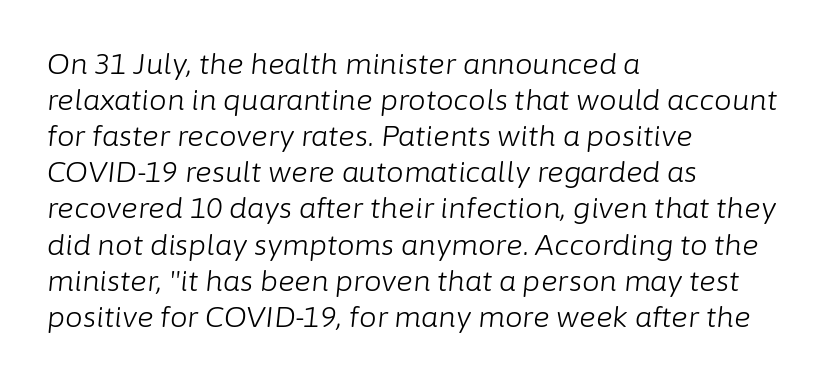
Descenders hang freely into open space. Note the varied advance widths — an 'i' is clearly narrower than an 'm'. Compared with typical body copy, the letter spacing here is the same. Teacher's note: observe the even left margin — that is flush-left alignment. Weight: in the light-to-regular range.
